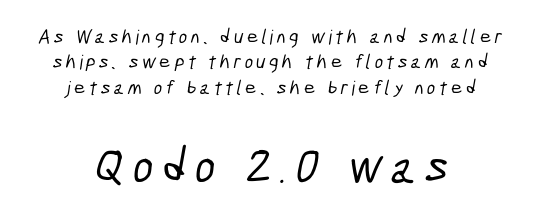
You could not count columns in this text — the font is proportionally spaced. The emphasis by scale lands on block number two, below. The rows are spaced the way most documents space them. The characters display no serif detailing; their extremities are plain.
